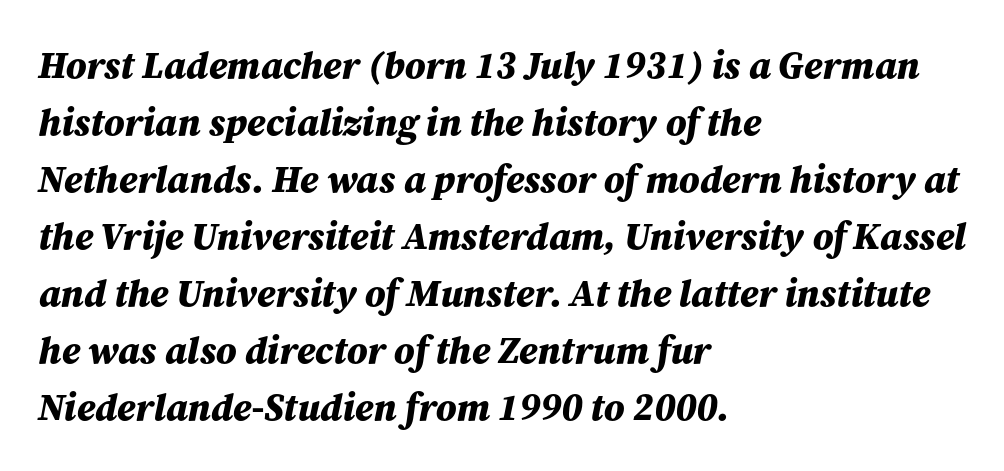
Q: Is the text bold? A: Yes.
Q: Is the text italic (slanted)? A: Yes, it leans right by about 12 degrees.
Q: Is the text underlined? A: No.
Q: How is the paragraph aligned? A: Left-aligned.
Q: Is the spacing between letters normal or unusually wide? A: Normal.
Q: Is the spacing between lines tight, normal or loose? A: Normal.
Q: Width (condensed, normal, or wide)? A: Normal.
Q: Stroke contrast? A: Medium.
Q: x-height? A: Medium.
Q: Monospaced? A: No.
